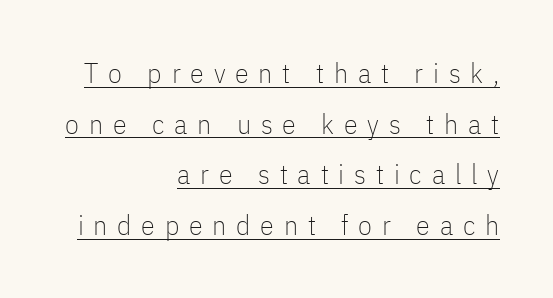
These lines are composed in type without serifs. The glyphs are accompanied by a horizontal stroke just below them. The weight would be labelled regular, book, light, or lighter still. You could not count columns in this text — the font is proportionally spaced. This rendering uses right alignment, leaving the left contour irregular. These lines have a slow, spaced-out rhythm from letter to letter.
